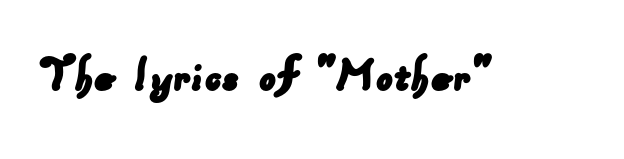
The image shows 53 px sans-serif type; set normal letter spacing, not underlined; low stroke contrast and a small x-height.
